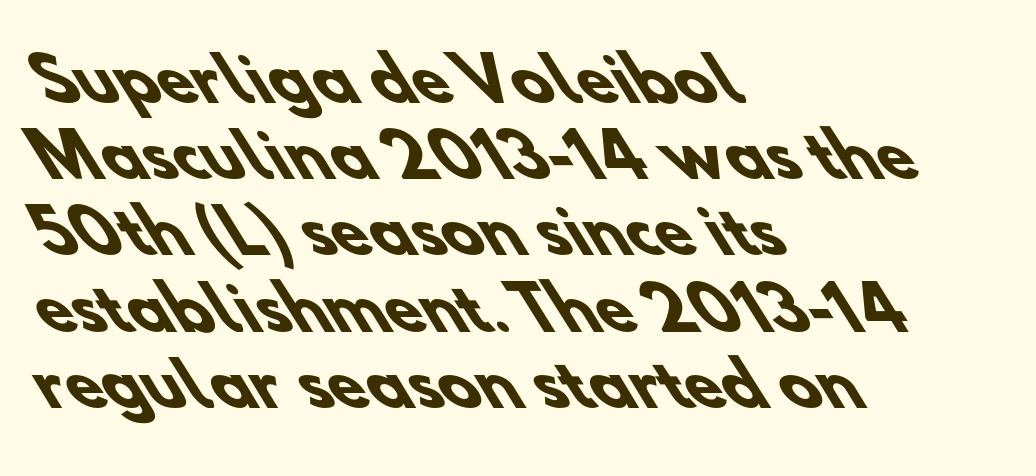
Beneath every word, the page is bare. The passage shown is emphatically bold. This sample has the flowing, uneven cadence of proportional lettering. Leading matches the norm, producing a regular column. There is no visible air inserted between adjacent glyphs.
